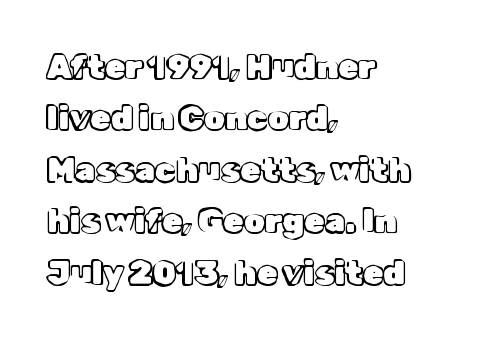
When letters stand straight like this, we call the style roman or upright. Each line starts at the same left margin while the right side varies. No extra tracking has been applied to these lines. The passage shown is typed in a proportional face where columns would drift.
